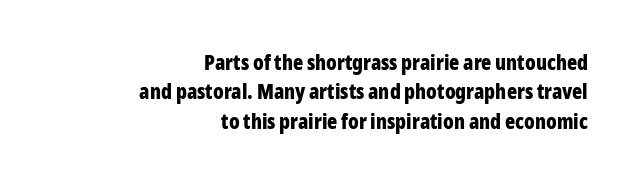
A typesetter would call this leading conventional body-copy spacing. Honestly, there is no underline to notice here at all. This is heavy type, rendered in bold. The passage shown has conventional tracking throughout. Do the letters lean? They stand straight. The lines in this sample share a right terminus and differ only in where they begin.
